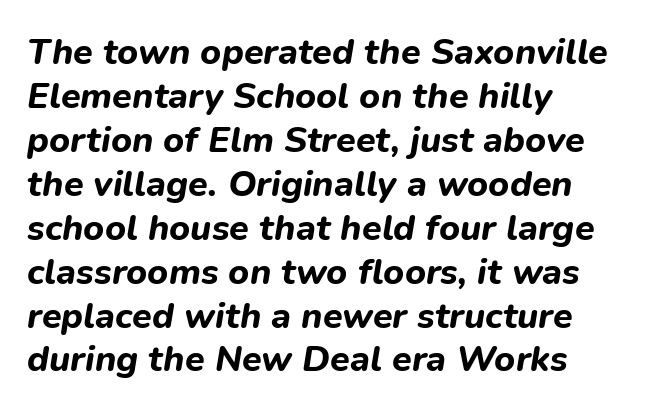
{"italic": "yes", "lean": "right", "slant_degrees": 9, "bold": "yes", "weight": "bold", "width": "normal", "stroke_contrast": "low", "x_height": "medium", "monospaced": "no", "underline": "no", "align": "left", "line_spacing_ratio": 1.22, "letter_spacing": "normal", "letter_spacing_em": 0.0, "glyph_px": 36}
